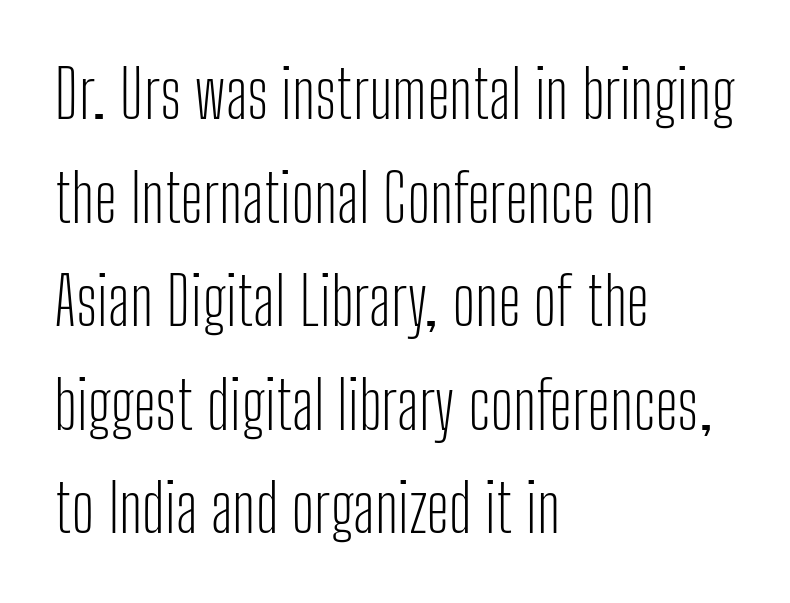
Q: Is the text bold? A: No.
Q: Is the text italic (slanted)? A: No, it is upright.
Q: Is the typeface a serif or a sans-serif typeface? A: Sans-serif.
Q: Is the text underlined? A: No.
Q: How is the paragraph aligned? A: Left-aligned.
Q: Is the spacing between letters normal or unusually wide? A: Normal.
Q: Is the spacing between lines tight, normal or loose? A: Normal.
Q: Width (condensed, normal, or wide)? A: Condensed.
Q: Stroke contrast? A: Low.
Q: x-height? A: Medium.
Q: Monospaced? A: No.
